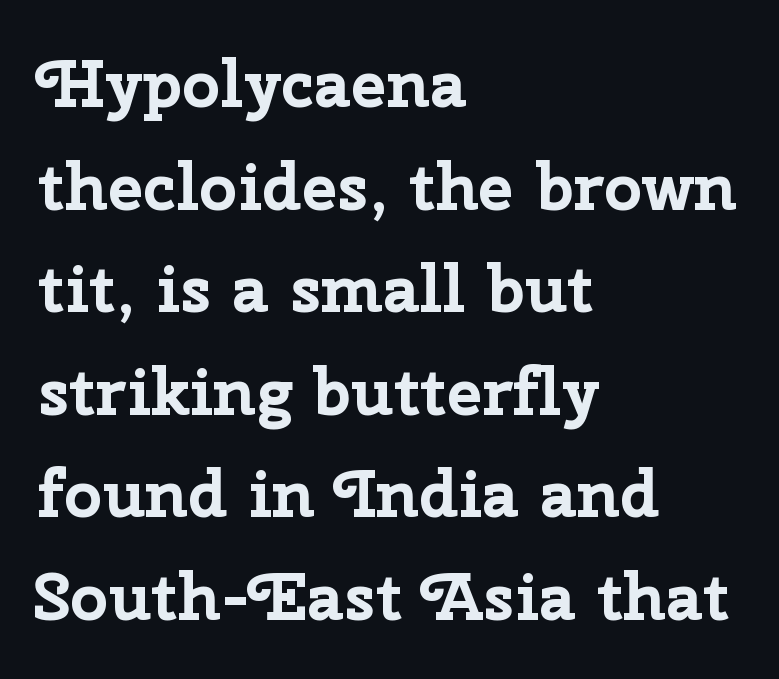
The image shows 67 px bold sans-serif type, upright; set left-aligned, normal line spacing (1.53x), normal letter spacing, not underlined; low stroke contrast and a medium x-height.
